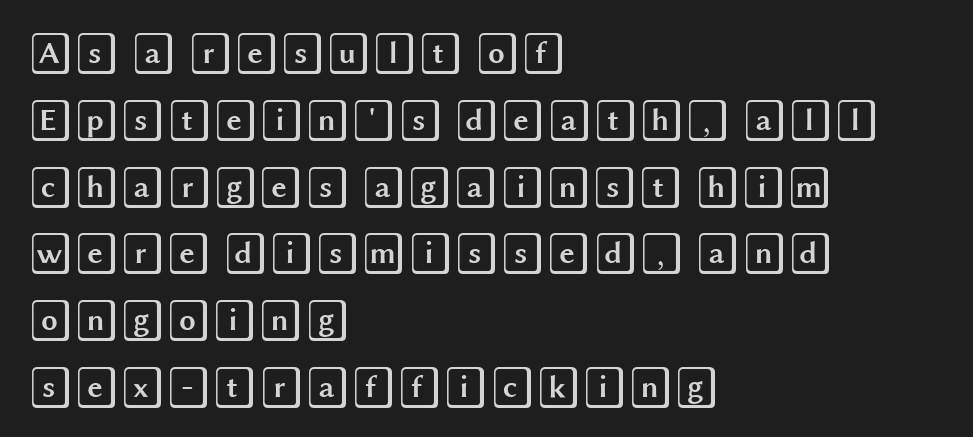
Q: Is the text italic (slanted)? A: No, it is upright.
Q: Is the text underlined? A: No.
Q: How is the paragraph aligned? A: Left-aligned.
Q: Is the spacing between letters normal or unusually wide? A: Normal.
Q: Is the spacing between lines tight, normal or loose? A: Normal.
Q: Width (condensed, normal, or wide)? A: Wide.
Q: x-height? A: Large.
